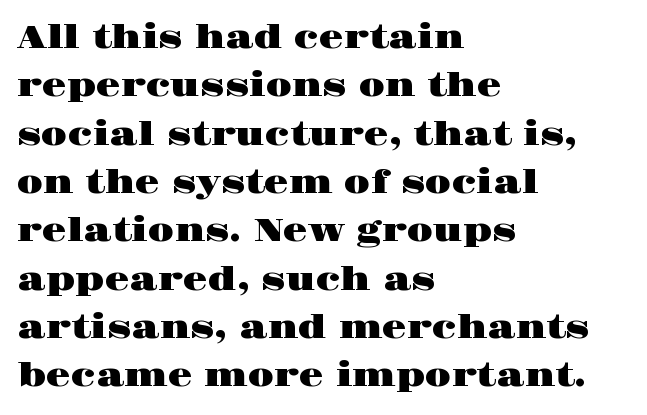
Q: Is the text italic (slanted)? A: No, it is upright.
Q: Is the typeface a serif or a sans-serif typeface? A: Serif.
Q: Is the text underlined? A: No.
Q: How is the paragraph aligned? A: Left-aligned.
Q: Is the spacing between letters normal or unusually wide? A: Normal.
Q: Is the spacing between lines tight, normal or loose? A: Normal.
Q: Width (condensed, normal, or wide)? A: Wide.
Q: Stroke contrast? A: High.
Q: x-height? A: Large.
Q: Monospaced? A: No.
